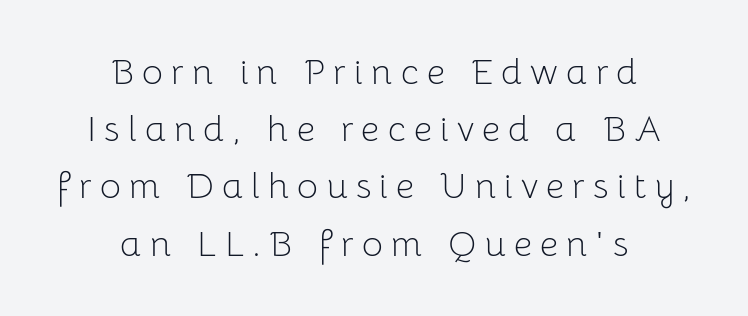
{"serif": "no", "italic": "no", "bold": "no", "weight": "light", "width": "normal", "stroke_contrast": "low", "x_height": "medium", "monospaced": "no", "underline": "no", "align": "center", "line_spacing": "normal", "line_spacing_ratio": 1.59, "letter_spacing": "wide", "letter_spacing_em": 0.23, "glyph_px": 36}
